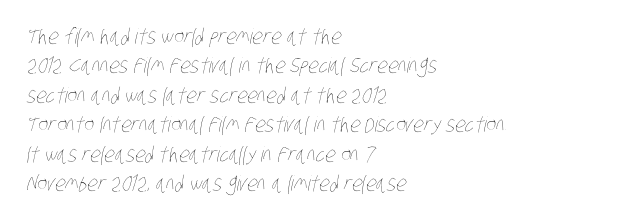
Q: Is the text bold? A: No.
Q: Is the text underlined? A: No.
Q: How is the paragraph aligned? A: Left-aligned.
Q: Is the spacing between letters normal or unusually wide? A: Normal.
Q: Is the spacing between lines tight, normal or loose? A: Normal.
